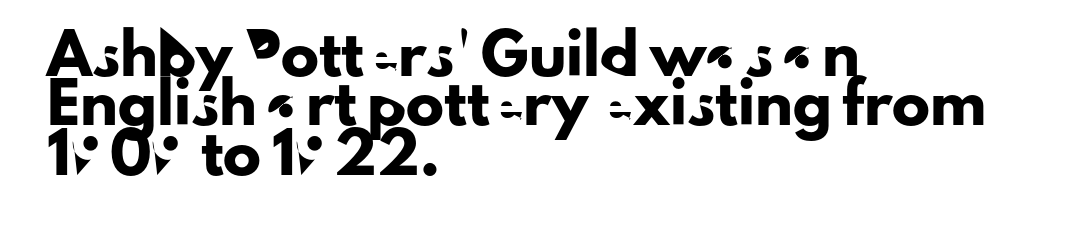
This rendering employs a face without finishing strokes, i.e., a sans-serif. Each letter keeps its own natural width here, so spacing adapts to shape. The ragged edge is on the right, which tells us the setting is flush left. Style check: upright. This sample uses plain, unmodified letter spacing. The space beneath each line is pristine and unruled.
